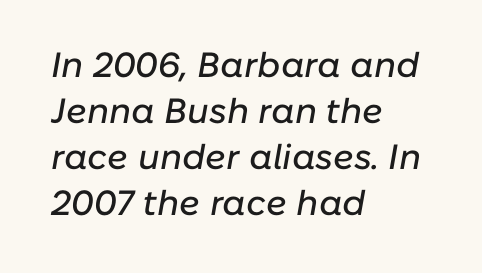
The image shows 35 px text type, italic (leaning right); set left-aligned, normal line spacing (1.31x), normal letter spacing, not underlined; low stroke contrast and a medium x-height.
